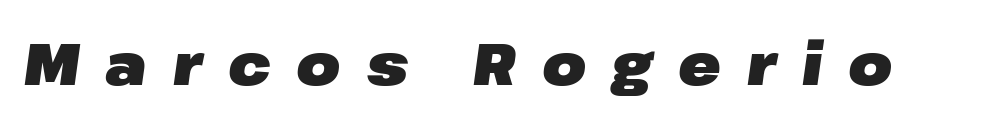
{"italic": "yes", "lean": "right", "slant_degrees": 8, "bold": "yes", "weight": "heavy", "width": "wide", "stroke_contrast": "low", "x_height": "medium", "monospaced": "no", "underline": "no", "letter_spacing": "wide", "letter_spacing_em": 0.45, "glyph_px": 57}
